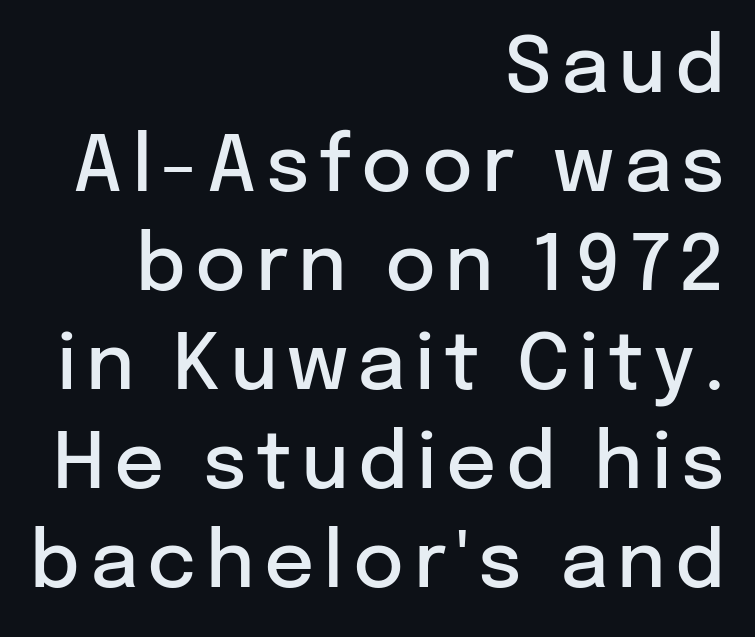
{"serif": "no", "italic": "no", "bold": "semi", "weight": "semibold", "width": "normal", "stroke_contrast": "low", "x_height": "medium", "monospaced": "no", "underline": "no", "align": "right", "line_spacing": "normal", "line_spacing_ratio": 1.27, "glyph_px": 78}
